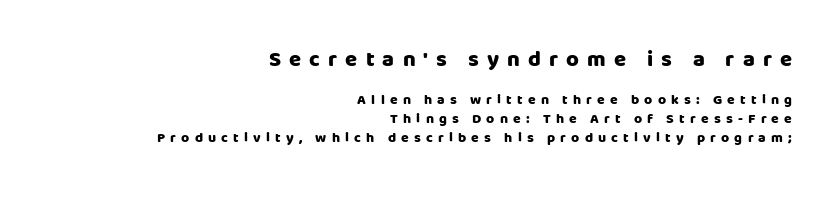
The image shows 22 px bold type, upright; set right-aligned, normal line spacing (1.35x), unusually wide letter spacing (+0.37 em), not underlined; the first (top) block is 1.57x larger.
